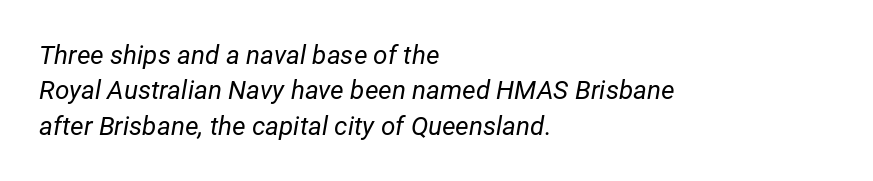
Q: Is the text bold? A: No.
Q: Is the text italic (slanted)? A: Yes, it leans right by about 12 degrees.
Q: Is the text underlined? A: No.
Q: How is the paragraph aligned? A: Left-aligned.
Q: Is the spacing between letters normal or unusually wide? A: Normal.
Q: Is the spacing between lines tight, normal or loose? A: Normal.
